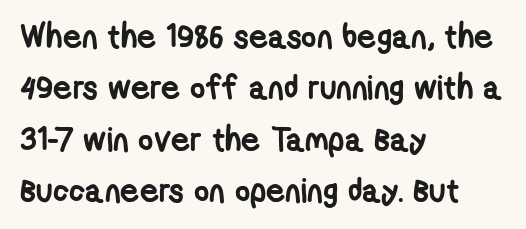
{"serif": "no", "bold": "yes", "weight": "semibold", "width": "condensed", "stroke_contrast": "low", "x_height": "medium", "monospaced": "no", "underline": "no", "align": "left", "line_spacing": "normal", "line_spacing_ratio": 1.56, "letter_spacing": "normal", "letter_spacing_em": 0.0, "glyph_px": 33}
